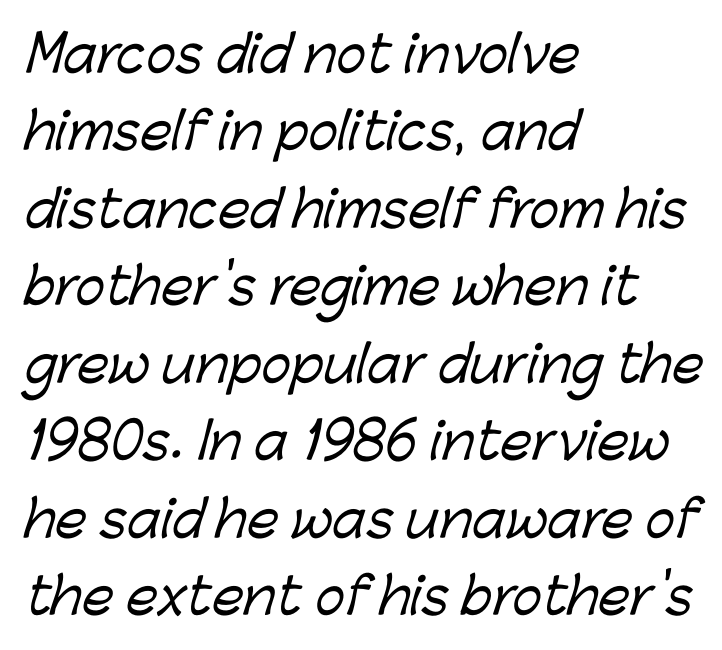
{"serif": "no", "width": "normal", "stroke_contrast": "low", "x_height": "medium", "monospaced": "no", "underline": "no", "align": "left", "line_spacing": "normal", "line_spacing_ratio": 1.55, "letter_spacing": "normal", "letter_spacing_em": 0.0, "glyph_px": 50}
